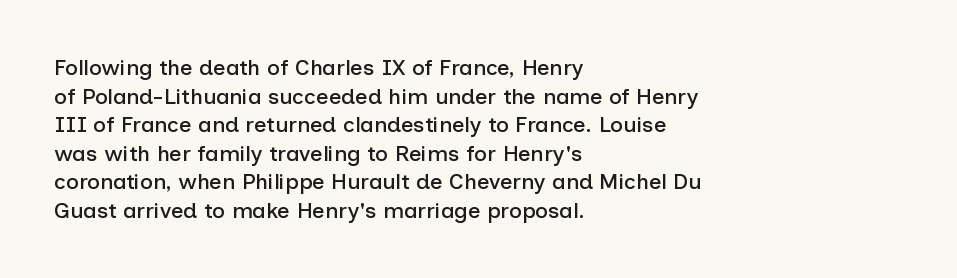
The image shows 22 px text type, upright; set left-aligned, normal line spacing (1.3x), normal letter spacing, not underlined.
